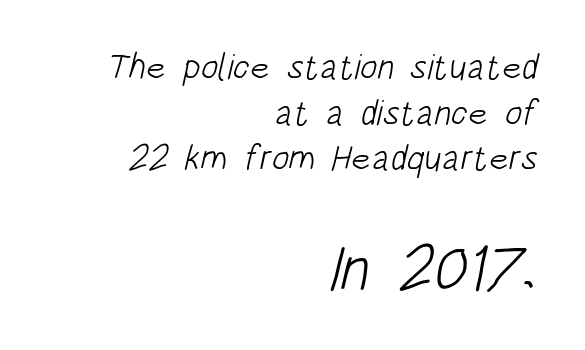
The image shows 63 px light, condensed sans-serif type; set right-aligned, normal line spacing (1.27x), normal letter spacing, not underlined; the second (bottom) block is 1.75x larger; low stroke contrast and a large x-height.
